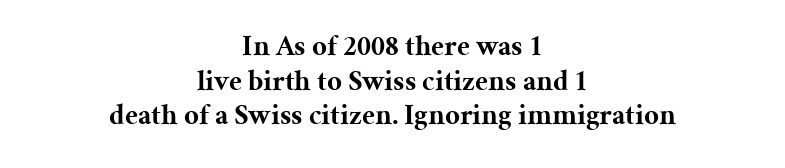
Line starts and ends both wander, symmetrically. This is serif lettering, the kind often seen in printed books. Varying glyph widths throughout — classic text-font behaviour. Notice how the stems are strictly vertical — no italics here.
